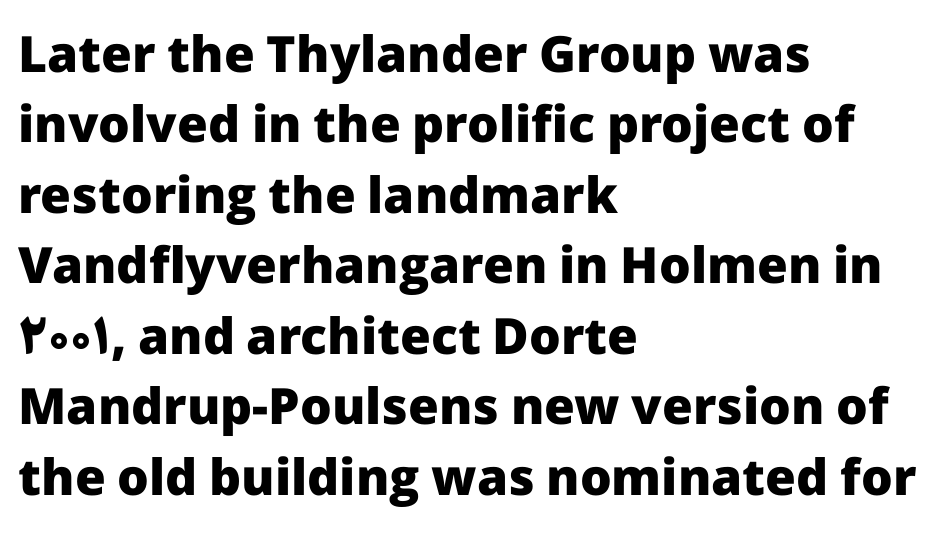
{"serif": "no", "italic": "no", "bold": "yes", "weight": "heavy", "width": "normal", "stroke_contrast": "low", "x_height": "medium", "monospaced": "no", "underline": "no", "align": "left", "line_spacing": "normal", "line_spacing_ratio": 1.41, "letter_spacing": "normal", "letter_spacing_em": 0.0, "glyph_px": 50}
